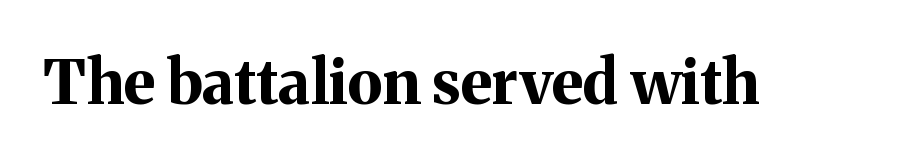
{"serif": "yes", "italic": "no", "bold": "yes", "weight": "bold", "width": "normal", "stroke_contrast": "medium", "x_height": "medium", "monospaced": "no", "underline": "no", "letter_spacing": "normal", "letter_spacing_em": 0.0, "glyph_px": 61}
